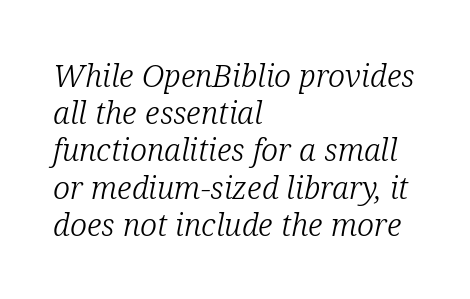
Q: Is the text bold? A: No.
Q: Is the text italic (slanted)? A: Yes, it leans right by about 12 degrees.
Q: Is the typeface a serif or a sans-serif typeface? A: Serif.
Q: Is the text underlined? A: No.
Q: How is the paragraph aligned? A: Left-aligned.
Q: Is the spacing between letters normal or unusually wide? A: Normal.
Q: Width (condensed, normal, or wide)? A: Normal.
Q: Stroke contrast? A: Low.
Q: x-height? A: Medium.
Q: Monospaced? A: No.
